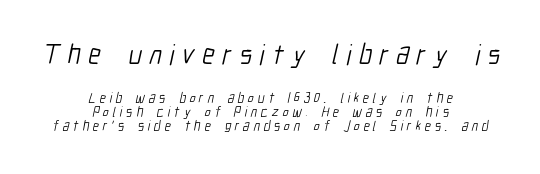
The image shows 28 px light, condensed sans-serif type; set centered, tight line spacing (1.0x), unusually wide letter spacing (+0.27 em), not underlined; the first (top) block is 2.0x larger; low stroke contrast and a medium x-height.
